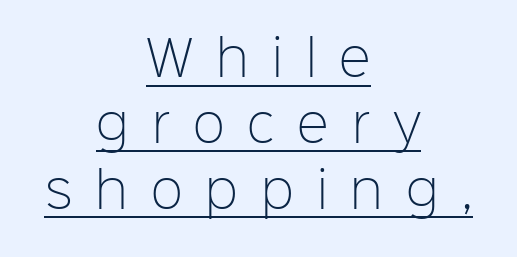
The image shows 48 px light sans-serif type, upright; set centered, normal line spacing (1.37x), unusually wide letter spacing (+0.48 em), underlined; low stroke contrast and a medium x-height.
